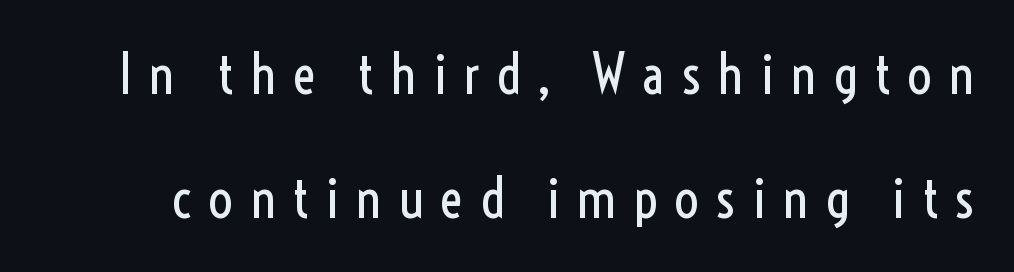
Q: Is the text bold? A: No.
Q: Is the text italic (slanted)? A: No, it is upright.
Q: Is the typeface a serif or a sans-serif typeface? A: Sans-serif.
Q: Is the text underlined? A: No.
Q: Is the spacing between letters normal or unusually wide? A: Unusually wide.
Q: Is the spacing between lines tight, normal or loose? A: Loose.
Q: Width (condensed, normal, or wide)? A: Condensed.
Q: x-height? A: Medium.
Q: Monospaced? A: No.
